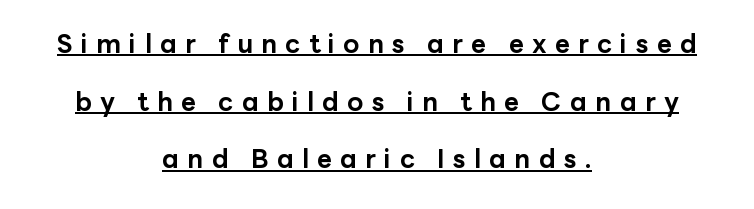
{"italic": "no", "bold": "yes", "underline": "yes", "align": "center", "line_spacing": "loose", "line_spacing_ratio": 2.22, "letter_spacing": "wide", "letter_spacing_em": 0.32, "glyph_px": 26}
